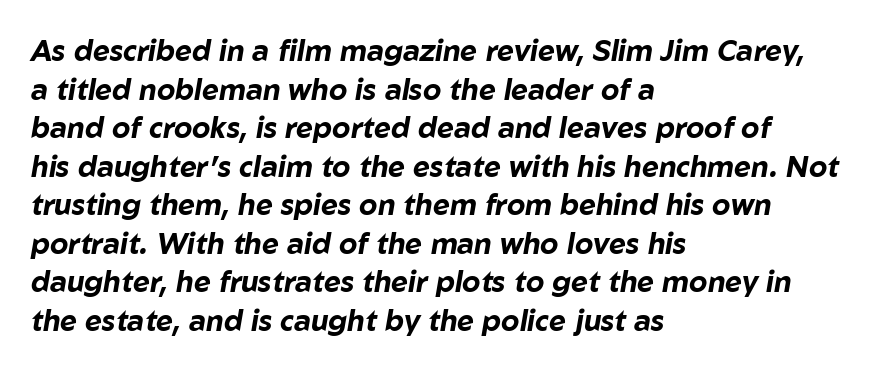
The image shows 29 px bold type, italic (leaning right); set left-aligned, normal line spacing (1.33x), normal letter spacing, not underlined; low stroke contrast and a medium x-height.
